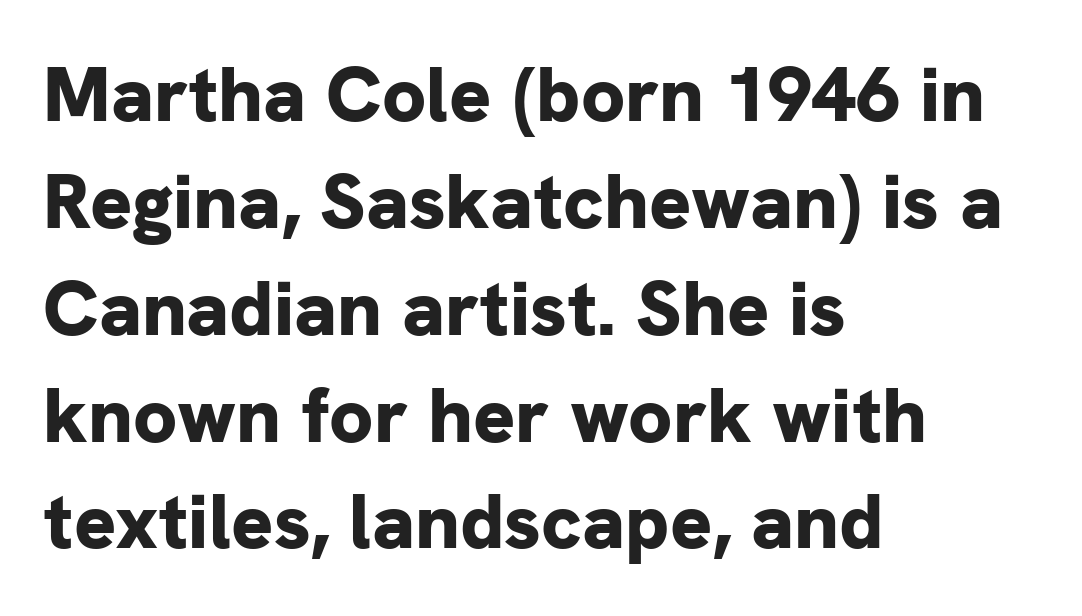
{"serif": "no", "italic": "no", "bold": "yes", "weight": "bold", "width": "normal", "stroke_contrast": "low", "x_height": "medium", "monospaced": "no", "underline": "no", "align": "left", "line_spacing": "normal", "line_spacing_ratio": 1.37, "letter_spacing": "normal", "letter_spacing_em": 0.0, "glyph_px": 78}
